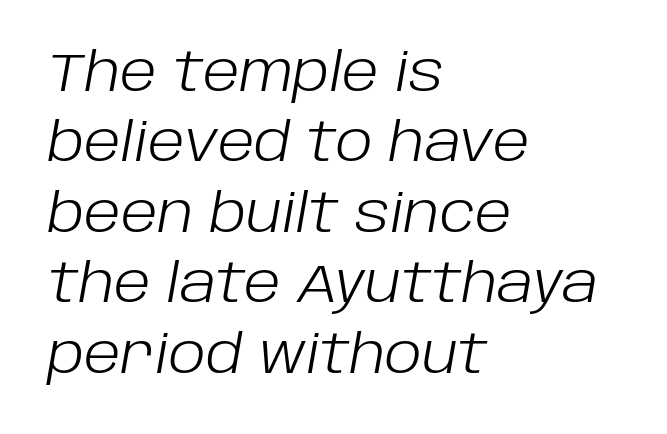
The image shows 53 px light type, italic (leaning right); set left-aligned, normal line spacing (1.33x), normal letter spacing, not underlined; low stroke contrast and a large x-height.
